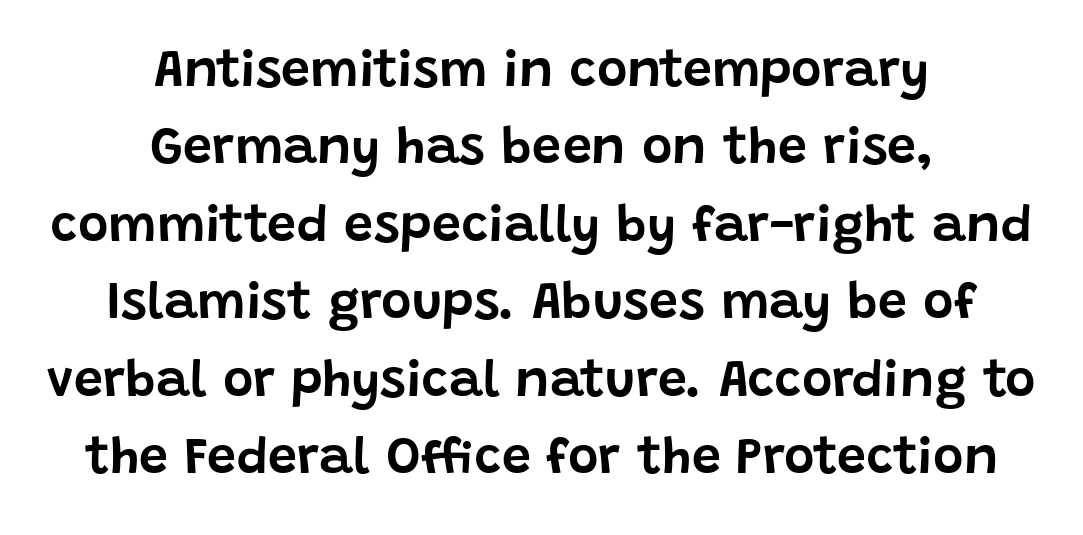
Are there feet on the stems? There aren't — it's a sans. The passage shown is typed in a proportional face where columns would drift. Where is the straight margin? There isn't one; the lines are centered. Interline gaps are of average width in this sample.
